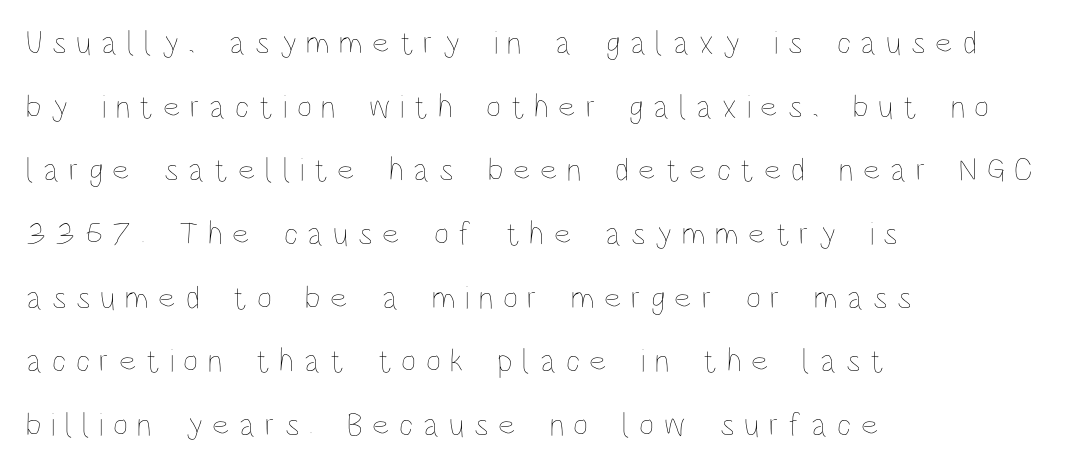
{"italic": "no", "bold": "no", "weight": "thin", "width": "condensed", "stroke_contrast": "low", "x_height": "large", "monospaced": "no", "underline": "no", "align": "left", "line_spacing": "loose", "line_spacing_ratio": 1.93, "letter_spacing": "wide", "letter_spacing_em": 0.29, "glyph_px": 33}
